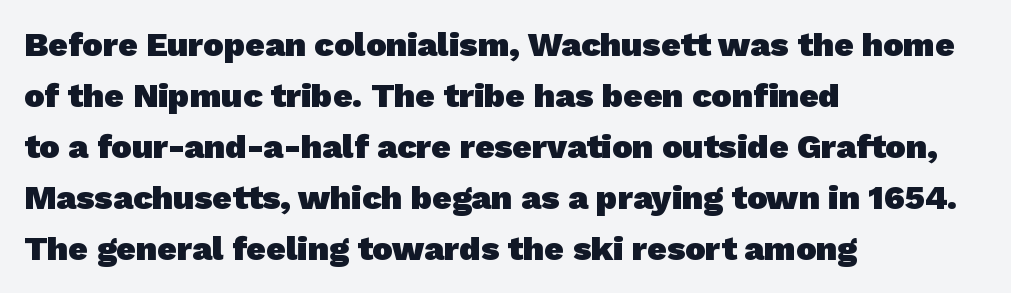
Line starts are locked; line ends wander. Tracking here is standard; glyphs follow each other at the usual distance. Typographic density is high because the face is bold. Note the varied advance widths — an 'i' is clearly narrower than an 'm'. Each letter's strokes conclude bluntly, with no projecting serifs. Check under the words: just untouched page.
